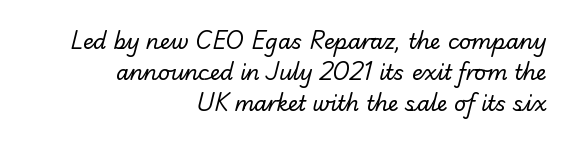
{"bold": "no", "underline": "no", "align": "right", "line_spacing": "normal", "line_spacing_ratio": 1.47, "letter_spacing": "normal", "letter_spacing_em": 0.0, "glyph_px": 21}
